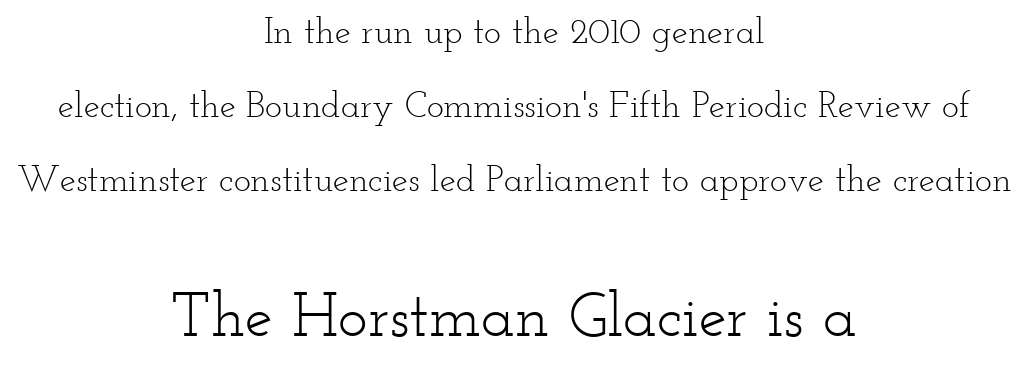
Upright lettering throughout. Underlining? Definitely not there. This sample uses plain, unmodified letter spacing. One glance says open: line gaps are wider than usual.
